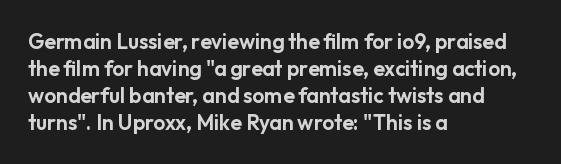
{"italic": "no", "underline": "no", "align": "left", "line_spacing": "normal", "line_spacing_ratio": 1.28, "letter_spacing": "normal", "letter_spacing_em": 0.0, "glyph_px": 21}
